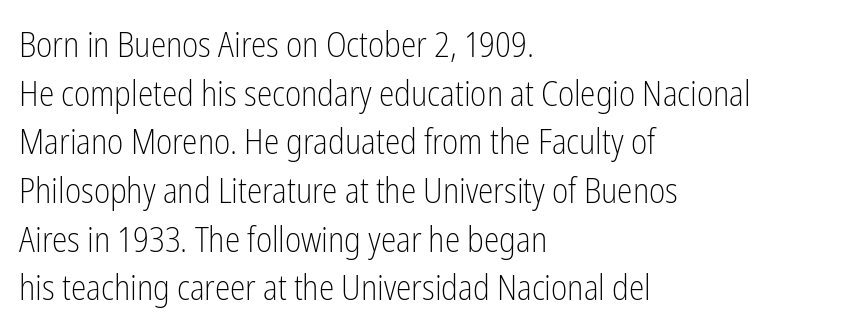
Q: Is the text bold? A: No.
Q: Is the text italic (slanted)? A: No, it is upright.
Q: Is the typeface a serif or a sans-serif typeface? A: Sans-serif.
Q: Is the text underlined? A: No.
Q: How is the paragraph aligned? A: Left-aligned.
Q: Is the spacing between letters normal or unusually wide? A: Normal.
Q: Is the spacing between lines tight, normal or loose? A: Normal.
Q: Width (condensed, normal, or wide)? A: Condensed.
Q: Stroke contrast? A: Low.
Q: x-height? A: Medium.
Q: Monospaced? A: No.
